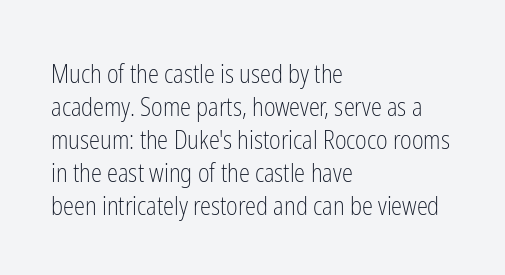
The setting favours the left margin, as ordinary paragraphs usually do. The letters stand upright; this is a roman face. Does the leading feel generous? No, just average. The passage shown has conventional tracking throughout. Each stroke keeps to a modest, everyday thickness or less.
